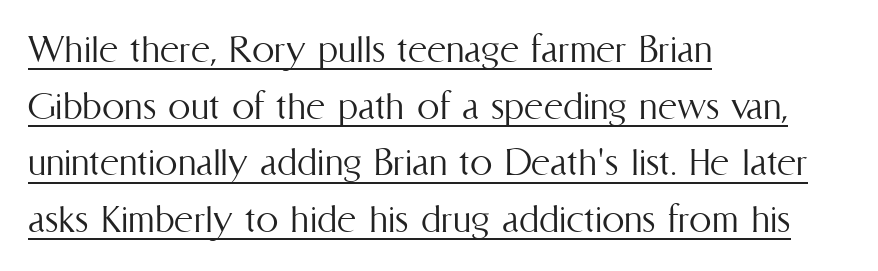
A typesetter would call this zero additional tracking. The lettering stays uniformly vertical, giving the passage a roman look. Compared with typical paragraphs, the rows here are spaced about the same. Weight: not bold — regular or lighter.
